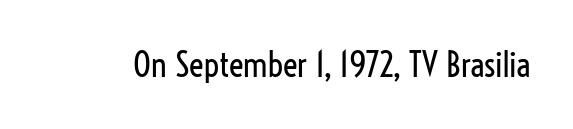
Does the type have serifs? No, each stem ends abruptly. This sample has the flowing, uneven cadence of proportional lettering. Nobody drew a line under any word here. A roman cut, with each character standing at attention.
